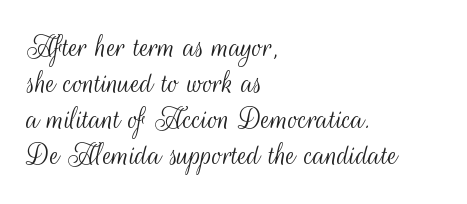
{"serif": "no", "bold": "no", "weight": "light", "width": "condensed", "stroke_contrast": "medium", "x_height": "small", "monospaced": "no", "underline": "no", "align": "left", "line_spacing": "tight", "line_spacing_ratio": 1.06, "letter_spacing": "normal", "letter_spacing_em": 0.0, "glyph_px": 34}
